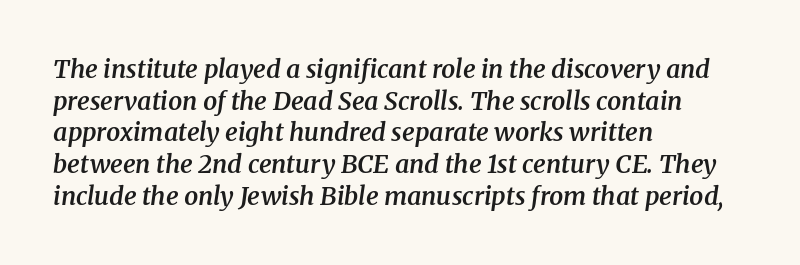
{"italic": "yes", "lean": "right", "slant_degrees": 8, "bold": "semi", "underline": "no", "align": "left", "line_spacing": "normal", "line_spacing_ratio": 1.27, "letter_spacing": "normal", "letter_spacing_em": 0.0, "glyph_px": 25}
